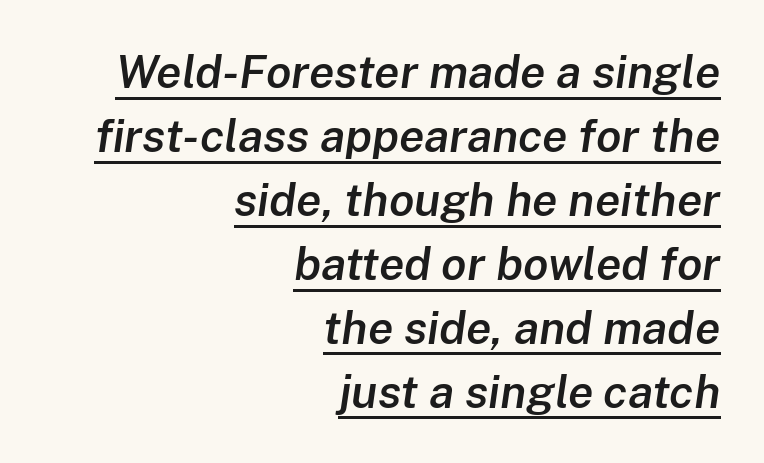
The image shows 46 px semibold type, italic (leaning right); set right-aligned, normal line spacing (1.39x), normal letter spacing, underlined; low stroke contrast and a medium x-height.
